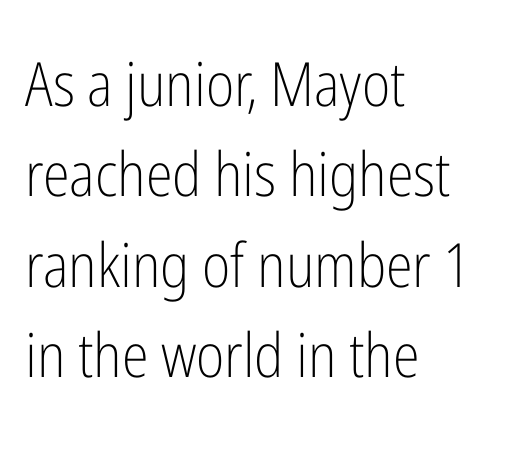
The image shows 61 px light, condensed sans-serif type, upright; set left-aligned, normal line spacing (1.48x), normal letter spacing, not underlined; low stroke contrast and a medium x-height.
